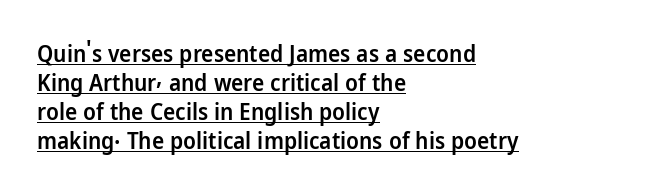
Standard letterfit; no display-style spreading of the glyphs. Which margin do the lines hug? The left one — the right edge is uneven. Honestly, the underline is the first thing you notice here. This is moderately heavy type, rendered in semibold.
